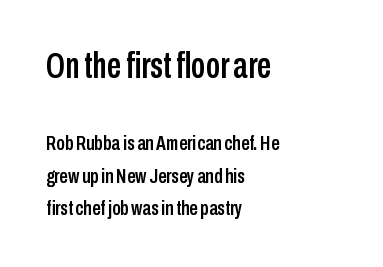
The image shows 36 px condensed sans-serif type, upright; set left-aligned, normal line spacing (1.56x), normal letter spacing, not underlined; the first (top) block is 1.71x larger; low stroke contrast and a medium x-height.
